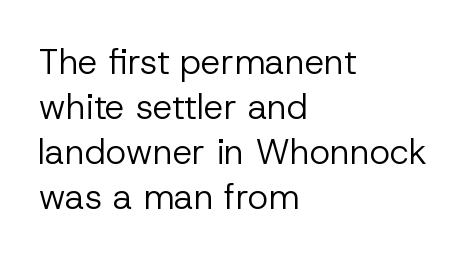
The foot of each line stays bare and open. Note the varied advance widths — an 'i' is clearly narrower than an 'm'. No chunkiness to these letters — they're not bold. Compared with typical paragraphs, the rows here are spaced about the same. Nothing sits at the stroke ends, so this counts as sans-serif.
